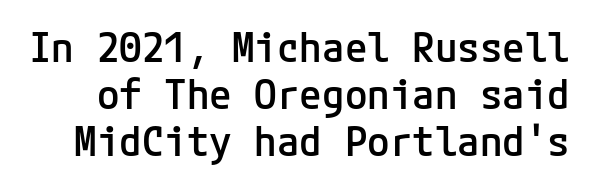
The image shows 41 px semibold sans-serif type, upright; set tight line spacing (1.15x), normal letter spacing, not underlined; low stroke contrast and a medium x-height.
